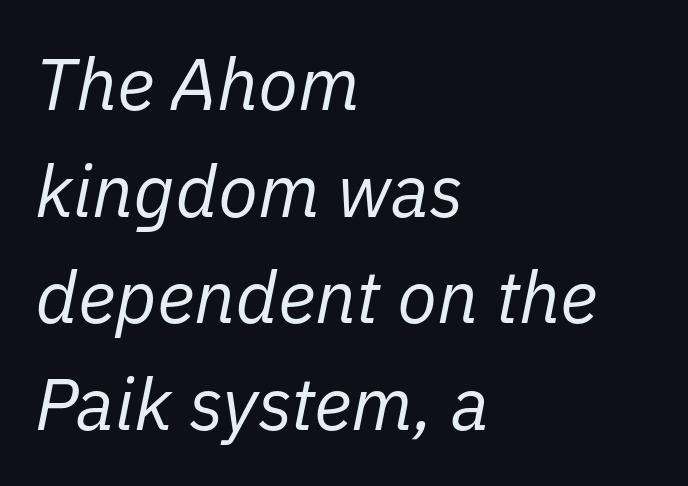
{"italic": "yes", "lean": "right", "slant_degrees": 11, "bold": "no", "weight": "regular", "width": "normal", "stroke_contrast": "low", "x_height": "medium", "monospaced": "no", "underline": "no", "align": "left", "line_spacing": "normal", "line_spacing_ratio": 1.46, "letter_spacing": "normal", "letter_spacing_em": 0.0, "glyph_px": 73}
